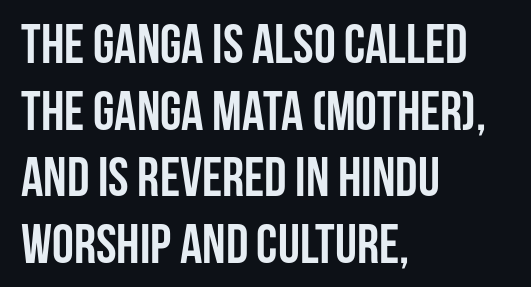
The strokes are fattened all the way to bold. Words appear dense and cohesive because spacing is normal. Character widths vary here, with narrow letters taking less room than wide ones. What kind of face is this? One without serifs — a sans. The type sits square on the baseline with zero lean.
